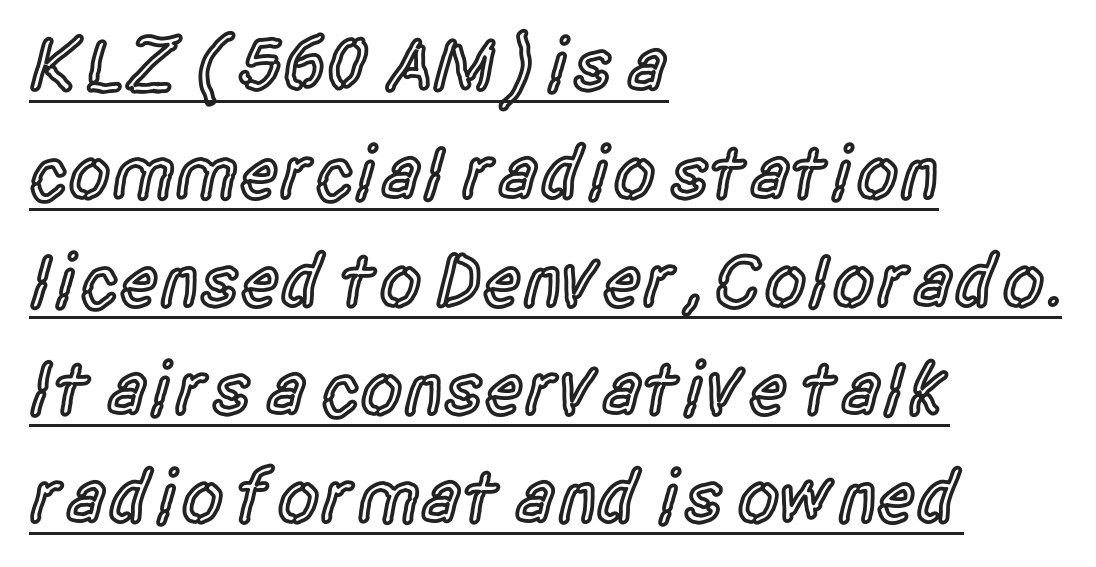
{"serif": "no", "bold": "semi", "weight": "semibold", "width": "condensed", "x_height": "large", "monospaced": "no", "underline": "yes", "align": "left", "line_spacing": "normal", "line_spacing_ratio": 1.42, "letter_spacing": "normal", "letter_spacing_em": 0.0, "glyph_px": 76}
